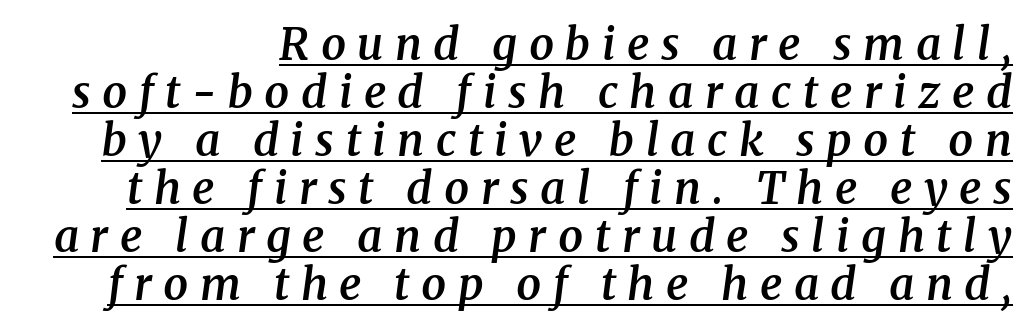
Q: Is the text bold? A: Semi-bold.
Q: Is the text italic (slanted)? A: Yes, it leans right by about 8 degrees.
Q: Is the typeface a serif or a sans-serif typeface? A: Serif.
Q: Is the text underlined? A: Yes.
Q: Is the spacing between letters normal or unusually wide? A: Unusually wide.
Q: Is the spacing between lines tight, normal or loose? A: Tight.
Q: Width (condensed, normal, or wide)? A: Normal.
Q: Stroke contrast? A: Medium.
Q: x-height? A: Medium.
Q: Monospaced? A: No.
